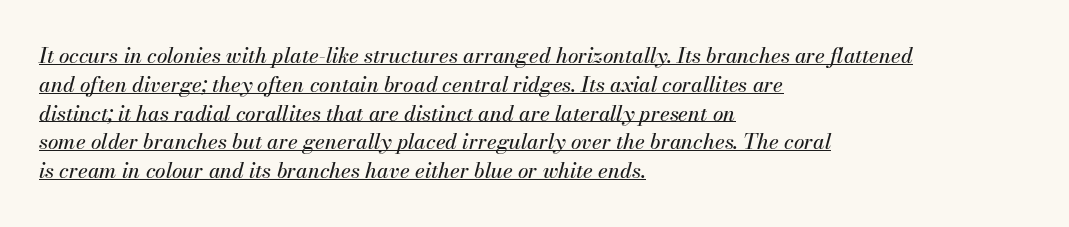
Q: Is the text italic (slanted)? A: Yes, it leans right by about 13 degrees.
Q: Is the text underlined? A: Yes.
Q: How is the paragraph aligned? A: Left-aligned.
Q: Is the spacing between letters normal or unusually wide? A: Normal.
Q: Is the spacing between lines tight, normal or loose? A: Normal.
